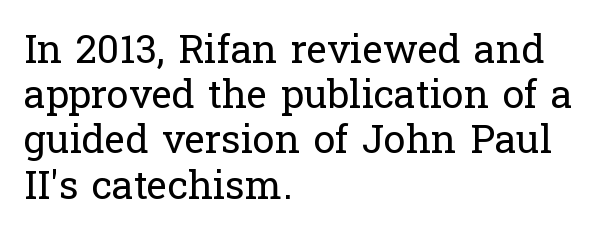
{"serif": "yes", "italic": "no", "bold": "no", "weight": "regular", "width": "normal", "stroke_contrast": "low", "x_height": "medium", "monospaced": "no", "underline": "no", "align": "left", "line_spacing_ratio": 1.16, "letter_spacing": "normal", "letter_spacing_em": 0.0, "glyph_px": 39}
